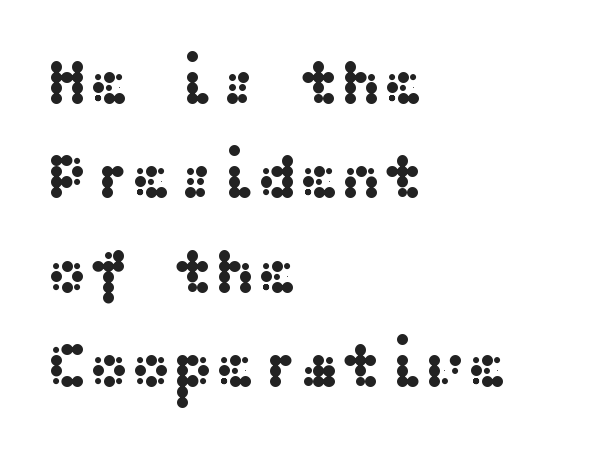
{"serif": "no", "italic": "no", "width": "wide", "stroke_contrast": "medium", "x_height": "medium", "underline": "no", "align": "left", "line_spacing": "normal", "line_spacing_ratio": 1.5, "letter_spacing": "normal", "letter_spacing_em": 0.0, "glyph_px": 63}
